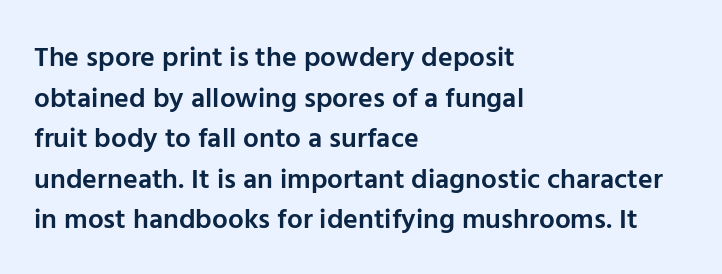
Any mark beneath the type? The region is blank. The rows are spaced the way most documents space them. Unlike a traditional serif, this face leaves its strokes unadorned. A typesetter would call this proportional, since set widths differ per character. The lines are quadded left. A somewhat darkened texture: the type is semibold rather than bold.
